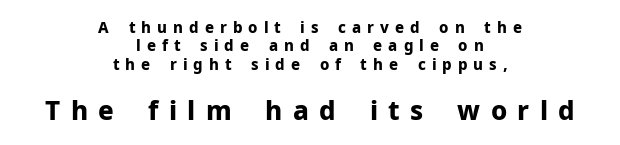
Q: Is the text bold? A: Yes.
Q: Is the text italic (slanted)? A: No, it is upright.
Q: Is the text underlined? A: No.
Q: How is the paragraph aligned? A: Centered.
Q: Is the spacing between letters normal or unusually wide? A: Unusually wide.
Q: Which block of text is set in a larger size, the first (top) or the second (bottom)? A: The second (bottom) one.
